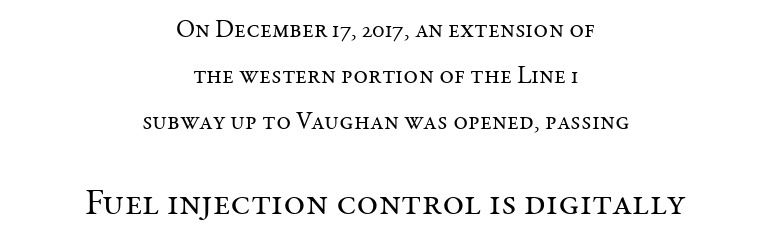
The image shows 37 px regular-weight serif type, upright; set centered, line spacing 1.84x, normal letter spacing, not underlined; the second (bottom) block is 1.48x larger; medium stroke contrast and a medium x-height.
